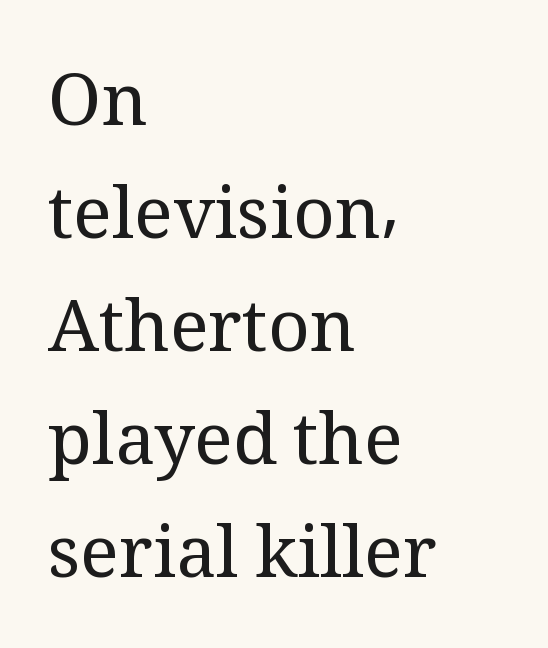
{"serif": "yes", "italic": "no", "bold": "no", "weight": "regular", "width": "normal", "stroke_contrast": "medium", "x_height": "medium", "monospaced": "no", "underline": "no", "align": "left", "line_spacing": "normal", "line_spacing_ratio": 1.57, "letter_spacing": "normal", "letter_spacing_em": 0.0, "glyph_px": 72}
